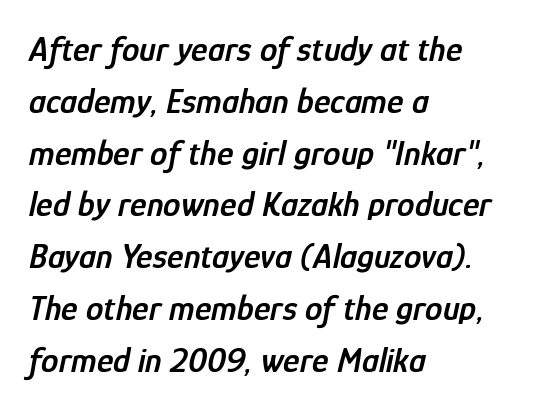
Q: Is the text bold? A: Semi-bold.
Q: Is the text italic (slanted)? A: Yes, it leans right by about 12 degrees.
Q: Is the text underlined? A: No.
Q: How is the paragraph aligned? A: Left-aligned.
Q: Is the spacing between letters normal or unusually wide? A: Normal.
Q: Is the spacing between lines tight, normal or loose? A: Normal.
Q: Width (condensed, normal, or wide)? A: Condensed.
Q: Stroke contrast? A: Low.
Q: x-height? A: Medium.
Q: Monospaced? A: No.
